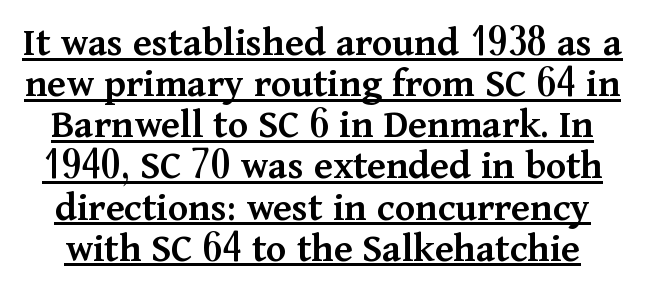
Q: Is the text bold? A: Semi-bold.
Q: Is the text italic (slanted)? A: No, it is upright.
Q: Is the typeface a serif or a sans-serif typeface? A: Serif.
Q: Is the text underlined? A: Yes.
Q: Is the spacing between letters normal or unusually wide? A: Normal.
Q: Is the spacing between lines tight, normal or loose? A: Tight.
Q: Width (condensed, normal, or wide)? A: Normal.
Q: Stroke contrast? A: Medium.
Q: x-height? A: Medium.
Q: Monospaced? A: No.
